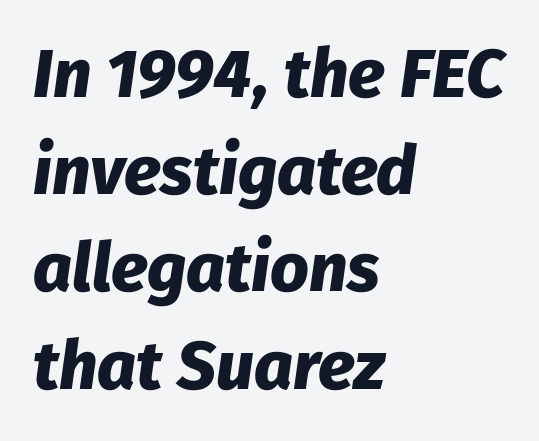
The image shows 68 px heavy type, italic (leaning right); set left-aligned, normal line spacing (1.43x), normal letter spacing, not underlined; low stroke contrast and a medium x-height.
